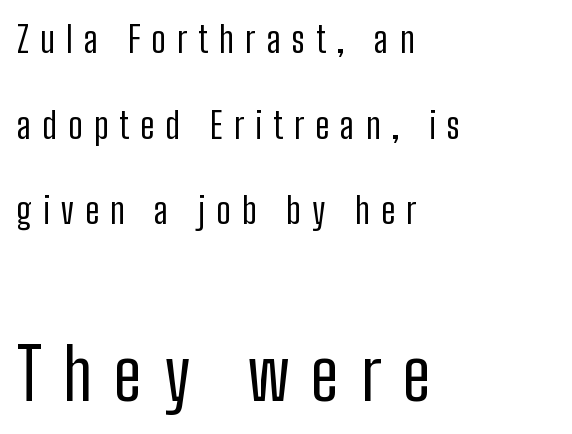
Q: Is the text bold? A: No.
Q: Is the text italic (slanted)? A: No, it is upright.
Q: Is the typeface a serif or a sans-serif typeface? A: Sans-serif.
Q: Is the text underlined? A: No.
Q: How is the paragraph aligned? A: Left-aligned.
Q: Is the spacing between letters normal or unusually wide? A: Unusually wide.
Q: Is the spacing between lines tight, normal or loose? A: Loose.
Q: Which block of text is set in a larger size, the first (top) or the second (bottom)? A: The second (bottom) one.
Q: Width (condensed, normal, or wide)? A: Condensed.
Q: Stroke contrast? A: Low.
Q: x-height? A: Medium.
Q: Monospaced? A: No.
